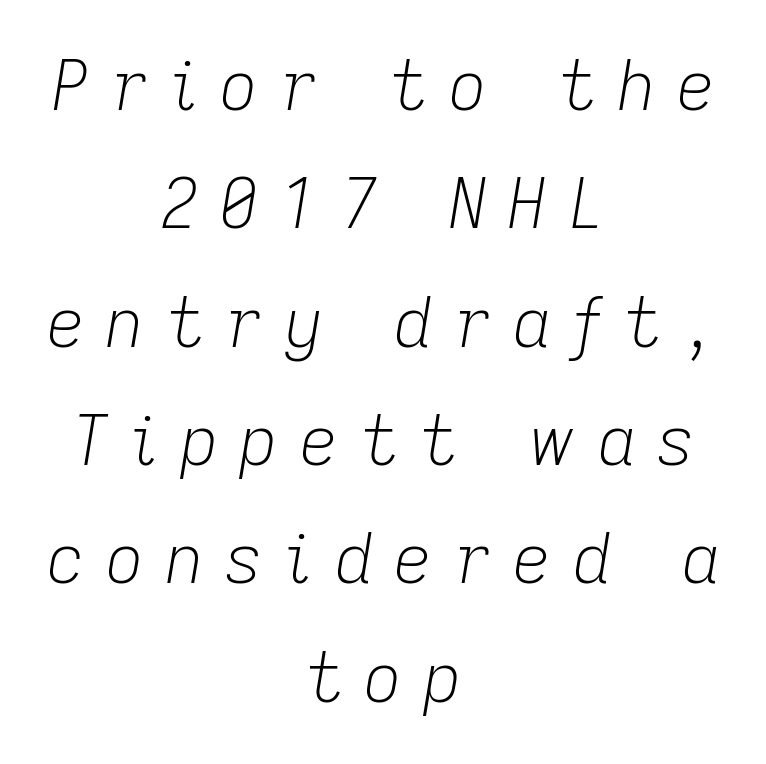
{"italic": "yes", "lean": "right", "slant_degrees": 9, "bold": "no", "weight": "light", "width": "normal", "stroke_contrast": "low", "x_height": "medium", "monospaced": "no", "underline": "no", "align": "center", "line_spacing_ratio": 1.74, "letter_spacing": "wide", "letter_spacing_em": 0.3, "glyph_px": 68}
